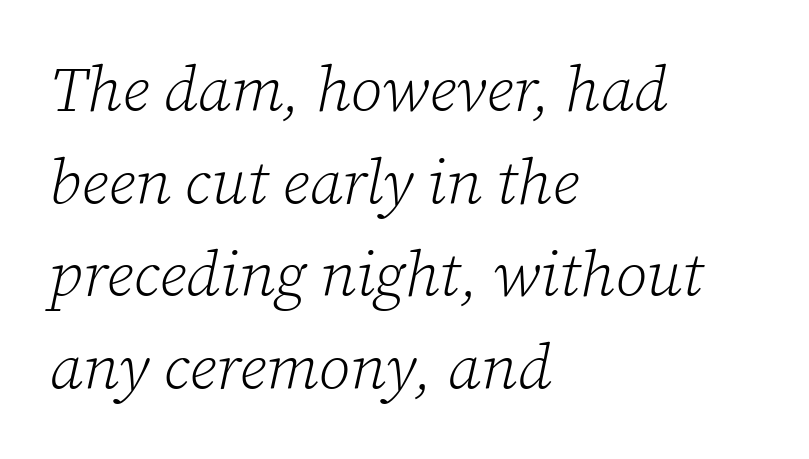
Classification — serif. This rendering features lettering with no underline. Horizontal bands of white between lines are of average thickness. Inter-character spacing is left at the font's built-in metrics. The letters advance in unequal steps, a hallmark of proportional type.
